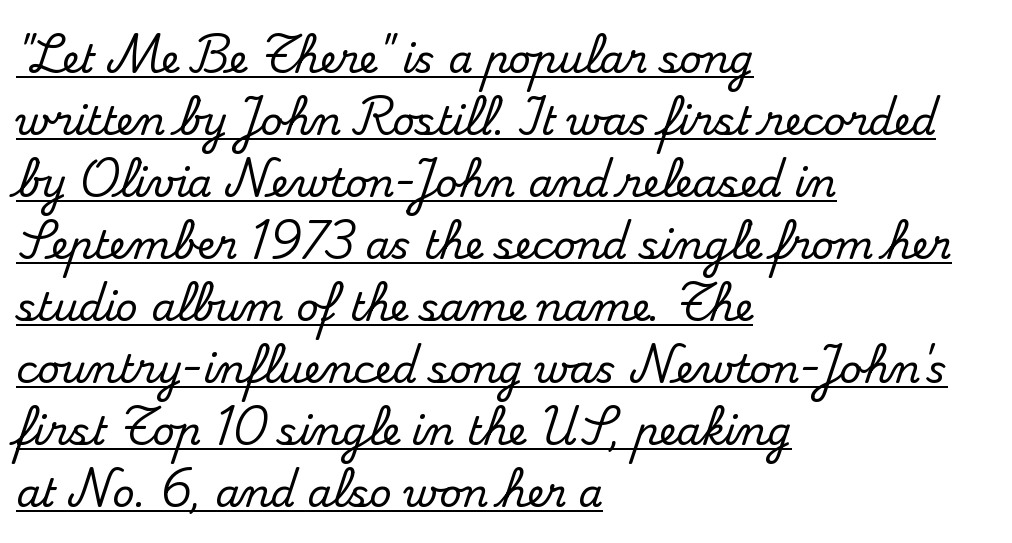
{"width": "normal", "stroke_contrast": "medium", "x_height": "small", "monospaced": "no", "underline": "yes", "align": "left", "line_spacing": "normal", "line_spacing_ratio": 1.59, "letter_spacing": "normal", "letter_spacing_em": 0.0, "glyph_px": 39}
